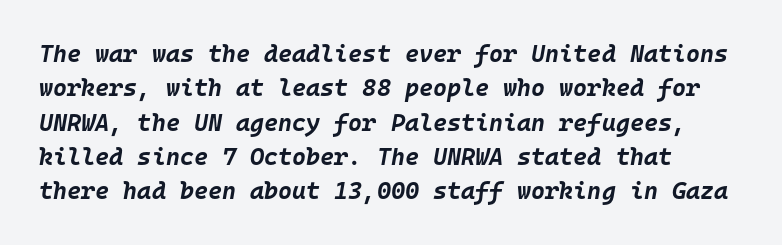
Q: Is the text bold? A: Yes.
Q: Is the text italic (slanted)? A: Yes, it leans right by about 10 degrees.
Q: Is the text underlined? A: No.
Q: How is the paragraph aligned? A: Left-aligned.
Q: Is the spacing between letters normal or unusually wide? A: Normal.
Q: Is the spacing between lines tight, normal or loose? A: Normal.
